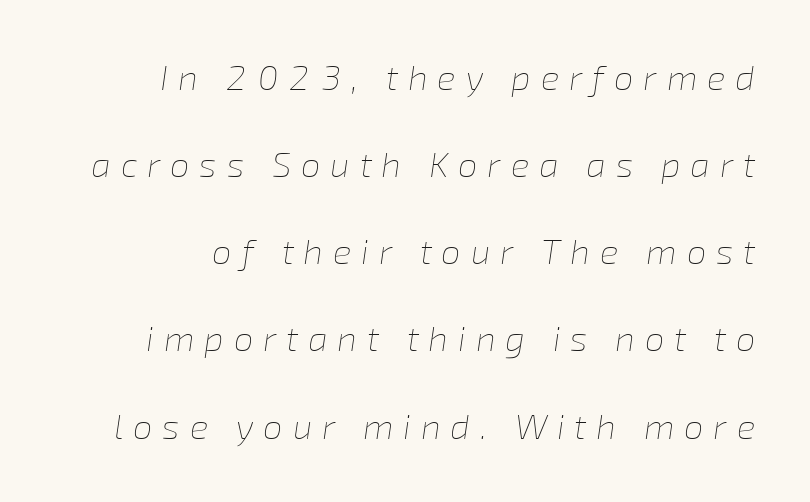
The image shows 35 px thin type, italic (leaning right); set loose line spacing (2.49x), unusually wide letter spacing (+0.28 em), not underlined; low stroke contrast and a medium x-height.
